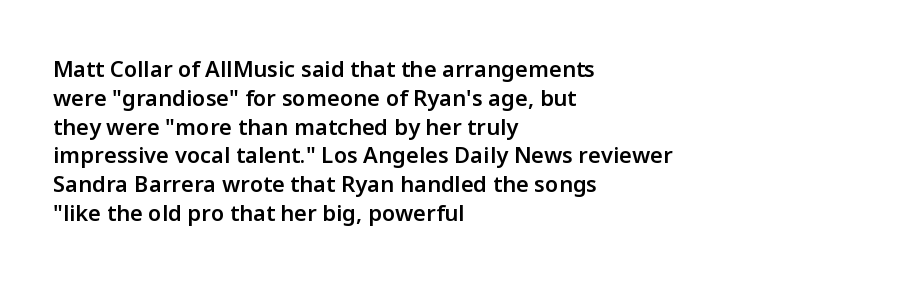
Q: Is the text bold? A: Semi-bold.
Q: Is the text italic (slanted)? A: No, it is upright.
Q: Is the text underlined? A: No.
Q: How is the paragraph aligned? A: Left-aligned.
Q: Is the spacing between letters normal or unusually wide? A: Normal.
Q: Is the spacing between lines tight, normal or loose? A: Normal.
